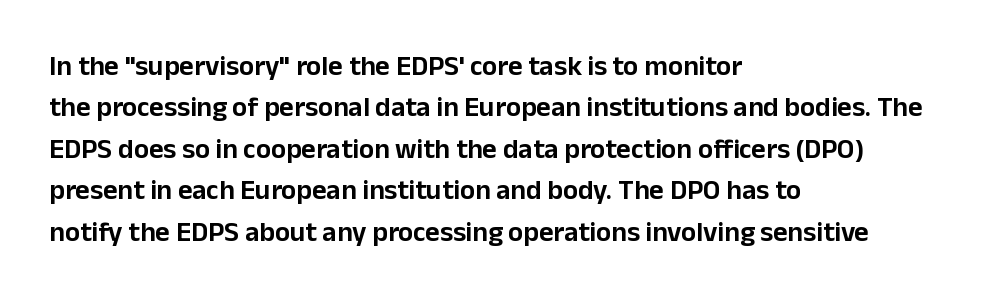
{"serif": "no", "italic": "no", "width": "normal", "stroke_contrast": "low", "x_height": "medium", "monospaced": "no", "underline": "no", "align": "left", "line_spacing": "normal", "line_spacing_ratio": 1.48, "letter_spacing": "normal", "letter_spacing_em": 0.0, "glyph_px": 28}
